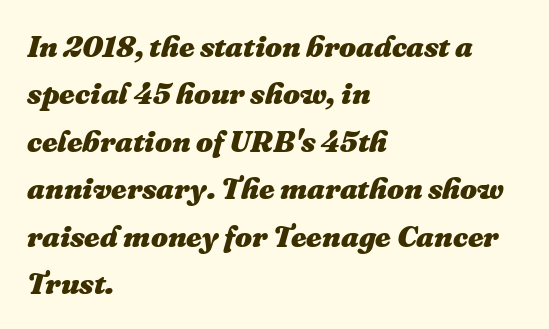
The rag falls on the right side of this text block. Notice how thick the strokes are: this is what a full bold looks like. Each letter keeps its own natural width here, so spacing adapts to shape. Just letters on the line, the space beneath them empty. Between one letter and the next there's only the usual sliver of space.
